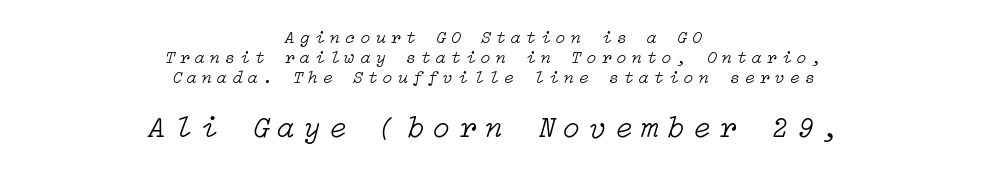
Does the leading feel generous? Not at all — it's pinched. Is the stroke heavy? The answer is a plain regular-or-lighter. The passage shown has open, widely tracked lettering throughout. Notice how the stems are inclined rather than vertical — that's the hallmark of italics.
